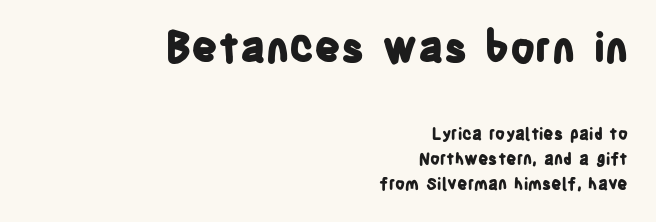
The image shows 41 px bold, condensed sans-serif type, upright; set right-aligned, normal line spacing (1.58x), normal letter spacing, not underlined; the first (top) block is 2.56x larger; low stroke contrast and a large x-height.
